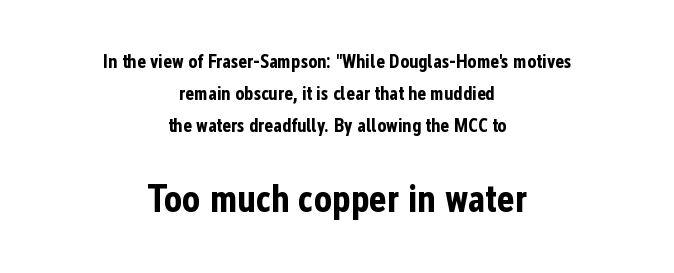
The more generous point size was reserved for the lower chunk. The rag falls on both sides of this text block equally. Is the letter spacing exaggerated? No — it looks like the ordinary default. Compared with an ordinary text face, these strokes are far heavier — a full bold. Is this a sans? Yes — the strokes have no serifs.
